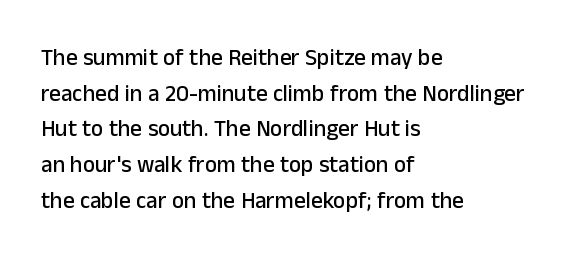
Every row of glyphs begins at an identical x-position on the left. The passage shown has conventional tracking throughout. A typesetter would mark this as roman, not italic. Letters rest on an invisible, unmarked baseline. In terms of leading, this rendering sits right in the middle.
